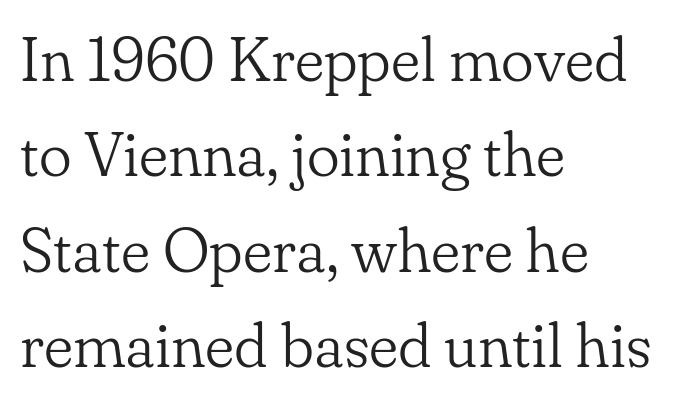
Q: Is the text bold? A: No.
Q: Is the text italic (slanted)? A: No, it is upright.
Q: Is the typeface a serif or a sans-serif typeface? A: Serif.
Q: Is the text underlined? A: No.
Q: How is the paragraph aligned? A: Left-aligned.
Q: Is the spacing between letters normal or unusually wide? A: Normal.
Q: Is the spacing between lines tight, normal or loose? A: Normal.
Q: Width (condensed, normal, or wide)? A: Normal.
Q: Stroke contrast? A: Low.
Q: x-height? A: Small.
Q: Monospaced? A: No.
